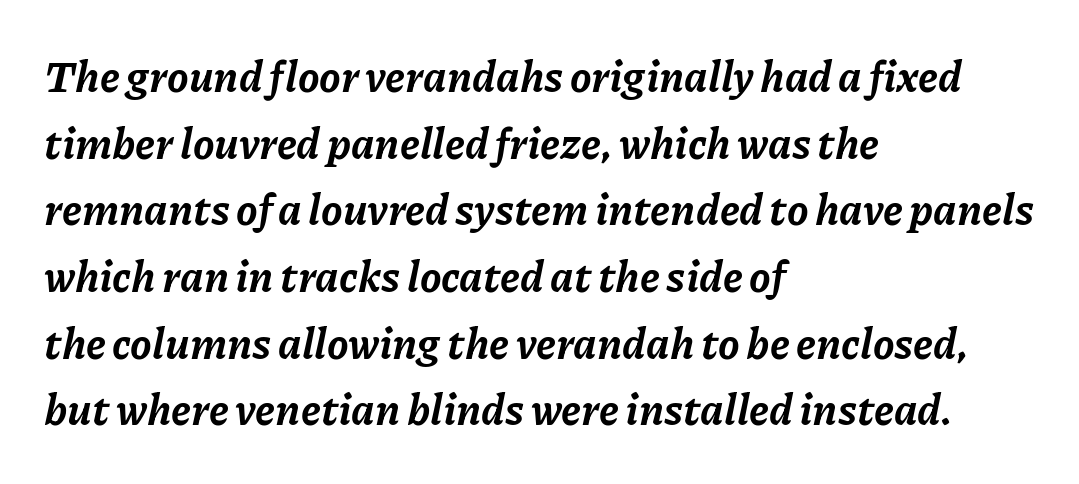
A full-strength bold gives these letters their thick strokes. Is there much room between lines? A standard amount, neither cramped nor airy. Italic? Definitely — the glyphs are oblique. Here the glyphs are tracked normally, forming tight word shapes.
